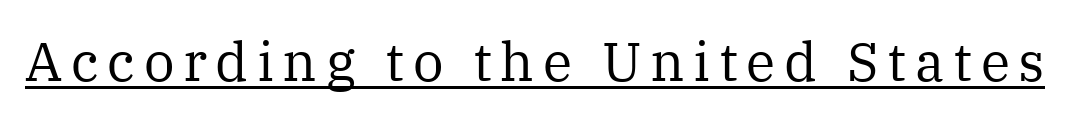
{"serif": "yes", "italic": "no", "bold": "no", "weight": "regular", "width": "normal", "stroke_contrast": "medium", "x_height": "medium", "monospaced": "no", "underline": "yes", "glyph_px": 54}
